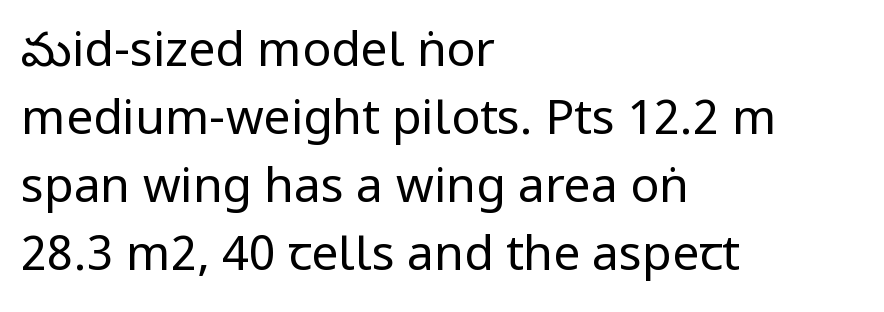
The image shows 48 px regular-weight, condensed sans-serif type, upright; set left-aligned, normal line spacing (1.42x), normal letter spacing, not underlined; low stroke contrast and a large x-height.
